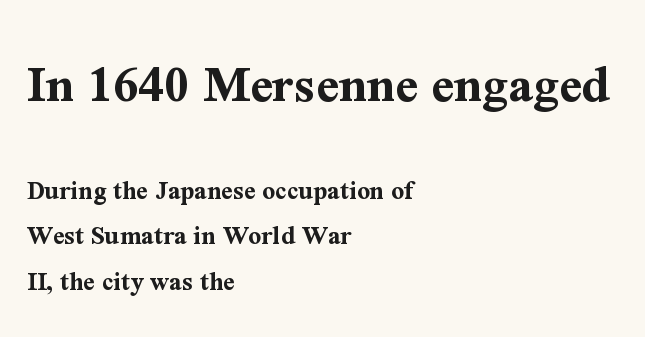
The image shows 55 px bold serif type, upright; set left-aligned, normal line spacing (1.63x), normal letter spacing, not underlined; the first (top) block is 1.96x larger; medium stroke contrast and a medium x-height.
